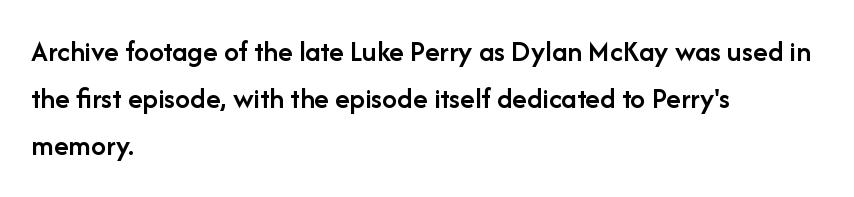
Grotesque or geometric, the face here clearly has no serifs. Normally led — the rows are evenly, conventionally spaced. Rule under the text: the space is simply empty. A bit beefed up — I'd call it semibold rather than bold. The horizontal fit of the characters is conventional and even. Italic? Not at all — the glyphs are vertical.
